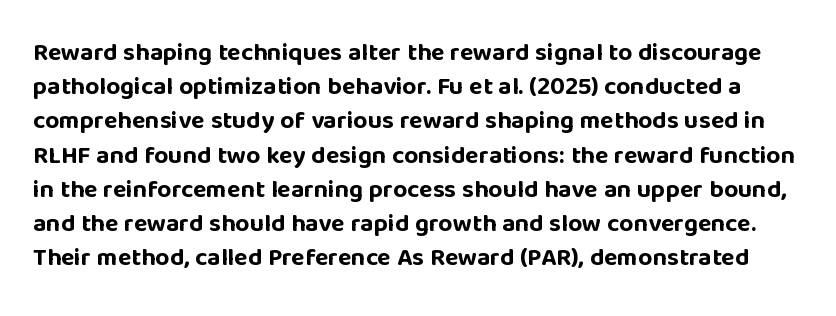
{"italic": "no", "bold": "yes", "underline": "no", "line_spacing": "normal", "line_spacing_ratio": 1.37, "letter_spacing": "normal", "letter_spacing_em": 0.0, "glyph_px": 25}
